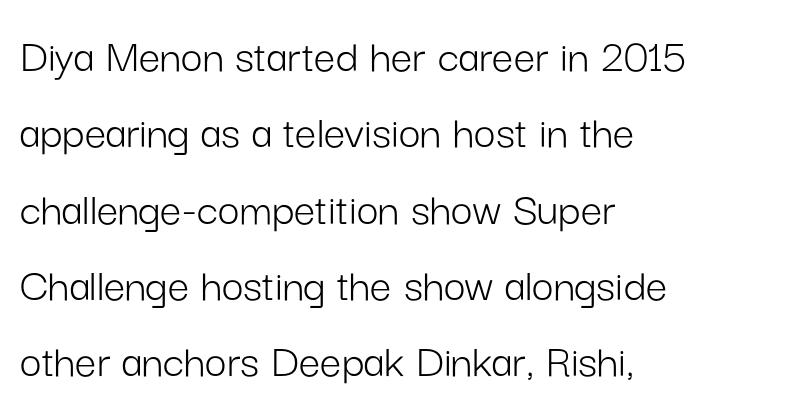
Q: Is the text bold? A: No.
Q: Is the text italic (slanted)? A: No, it is upright.
Q: Is the typeface a serif or a sans-serif typeface? A: Sans-serif.
Q: Is the text underlined? A: No.
Q: How is the paragraph aligned? A: Left-aligned.
Q: Is the spacing between letters normal or unusually wide? A: Normal.
Q: Is the spacing between lines tight, normal or loose? A: Normal.
Q: Width (condensed, normal, or wide)? A: Normal.
Q: Stroke contrast? A: Low.
Q: x-height? A: Medium.
Q: Monospaced? A: No.
